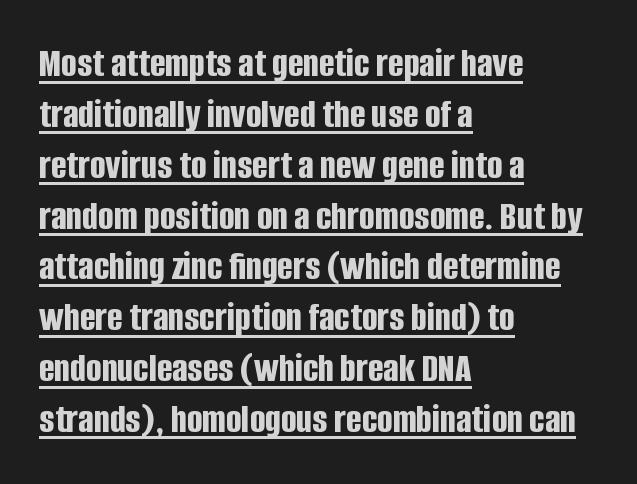
Typographically, this falls in the sans-serif category. A typesetter would mark this as roman, not italic. A classic flush-left, rag-right setting is used for this passage. Here the designer chose a conventional face with non-uniform glyph widths. Nothing unusual about the tracking: characters are spaced as the font intends. A dark, heavy texture on the line: the type is bold.
